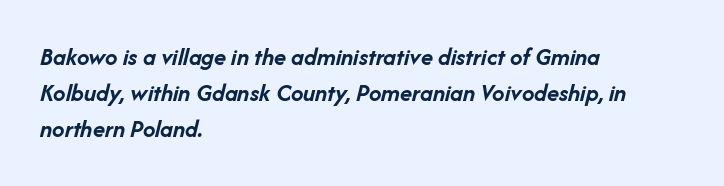
Each new line begins a customary step beneath the previous one. Emphasis by weight is at full strength: bold. All the whitespace from short lines collects on the right. The glyphs look as if they've been sheared to an angle.
